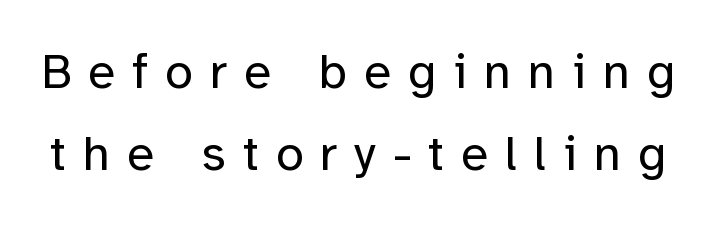
{"serif": "no", "italic": "no", "bold": "no", "weight": "regular", "width": "normal", "stroke_contrast": "low", "x_height": "medium", "monospaced": "no", "underline": "no", "line_spacing": "normal", "line_spacing_ratio": 1.64, "letter_spacing": "wide", "letter_spacing_em": 0.34, "glyph_px": 50}
